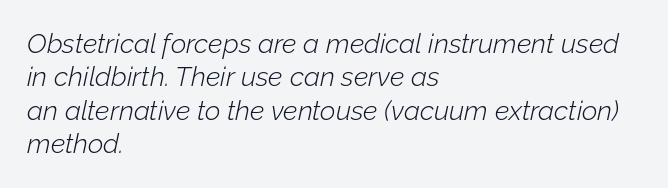
Descenders are the only things crossing below the line. Horizontally, the lines are justified to the leading edge only. The typesetting does not lean heavy: it is not bold. The font's italic variant was chosen for this text. Is the letter spacing exaggerated? No — it looks like the ordinary default.
